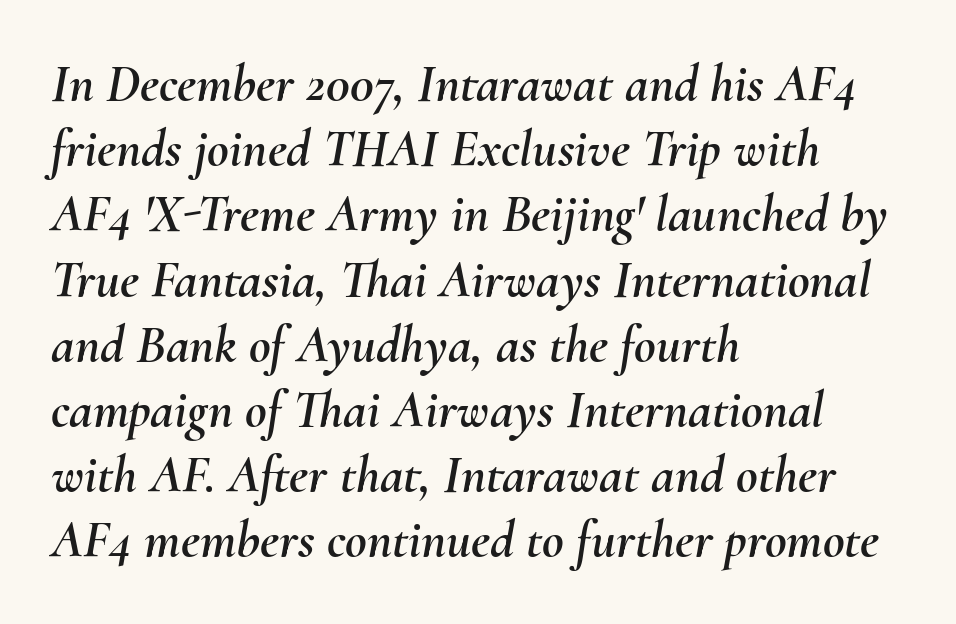
A clean baseline with only descenders dipping below it. This sample has the flowing, uneven cadence of proportional lettering. Each word holds together tightly as a unit, with standard inter-letter gaps. The passage shown leans; its letterforms are oblique. All the whitespace from short lines collects on the right.
